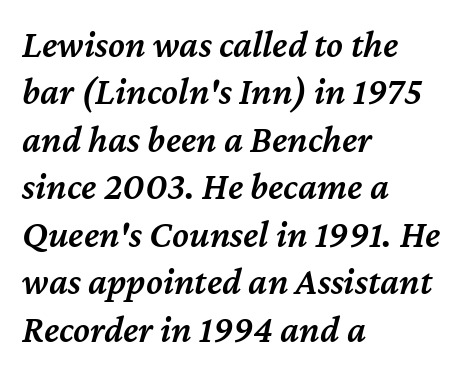
These lines are set flush left with a ragged right edge. The typesetting leans somewhat heavy: a semibold. Compared with ordinary roman type, these characters are visibly tilted. Descenders hang freely into open space.
